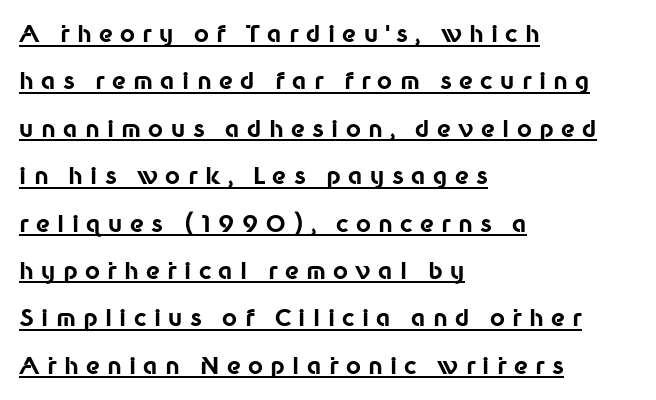
{"italic": "no", "bold": "yes", "underline": "yes", "align": "left", "line_spacing": "loose", "line_spacing_ratio": 2.06, "letter_spacing": "wide", "letter_spacing_em": 0.32, "glyph_px": 23}
